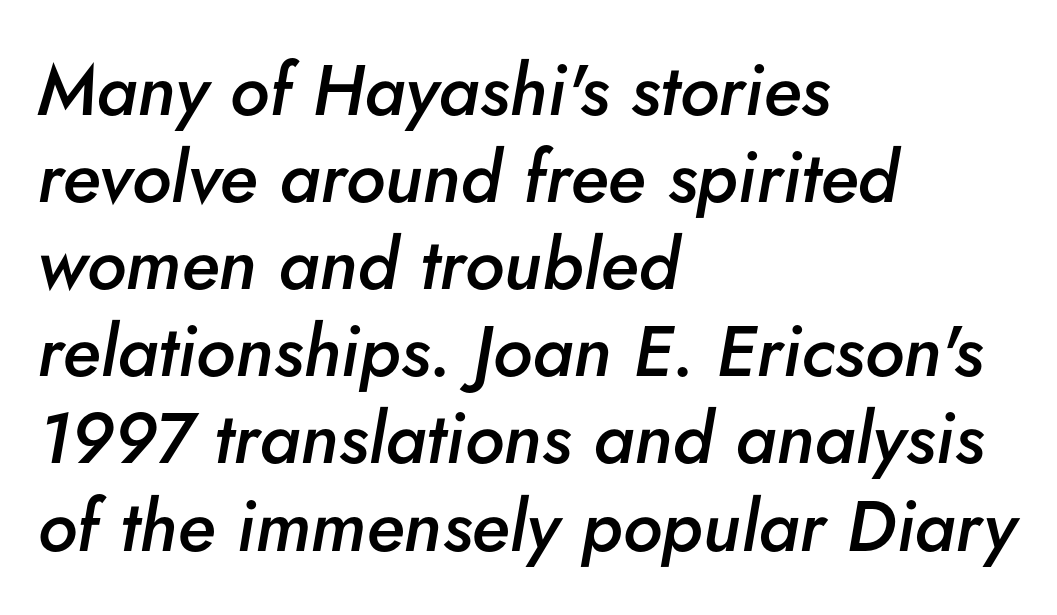
The image shows 72 px semibold type, italic (leaning right); set left-aligned, line spacing 1.21x, normal letter spacing, not underlined; low stroke contrast and a small x-height.
